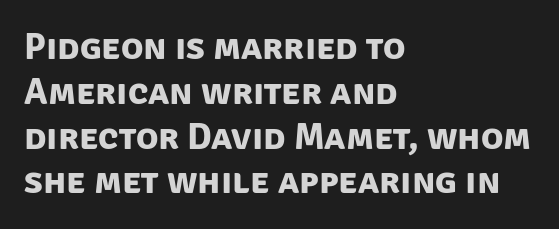
This sample uses plain, unmodified letter spacing. All the whitespace from short lines collects on the right. Set as a true bold cut, around the 700 mark. Is this a fixed-width face? No — the glyphs have proportional, varying widths. The space beneath each line is pristine and unruled.
